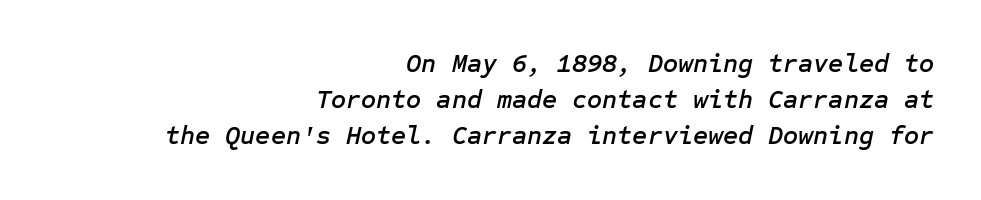
The image shows 26 px text type, italic (leaning right); set right-aligned, normal line spacing (1.39x), normal letter spacing, not underlined.
